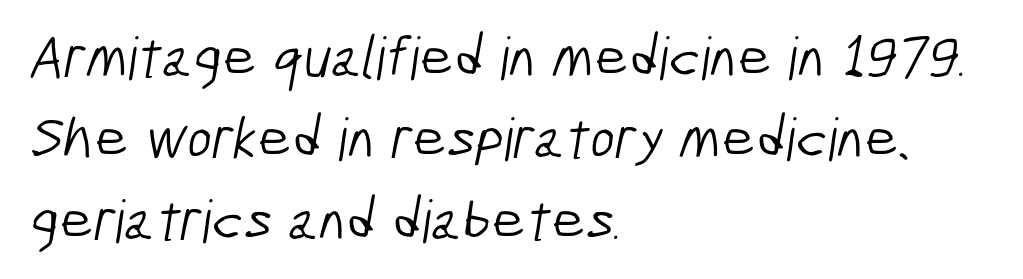
The image shows 59 px light, condensed sans-serif type; set left-aligned, normal line spacing (1.38x), normal letter spacing, not underlined; low stroke contrast and a medium x-height.
